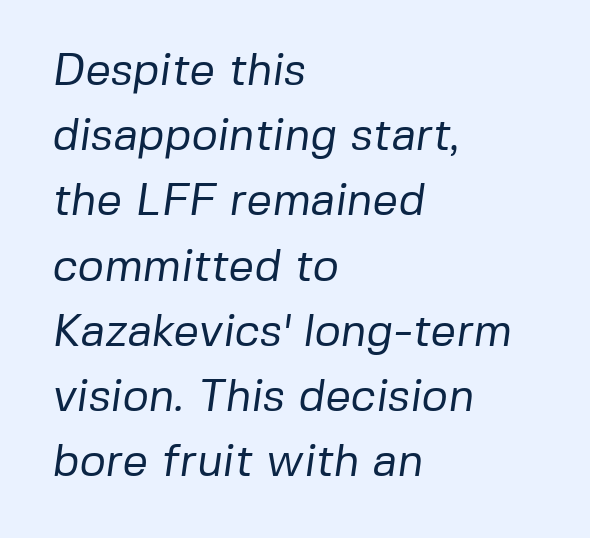
The image shows 45 px regular-weight sans-serif type; set left-aligned, normal line spacing (1.45x), normal letter spacing, not underlined; low stroke contrast and a medium x-height.
